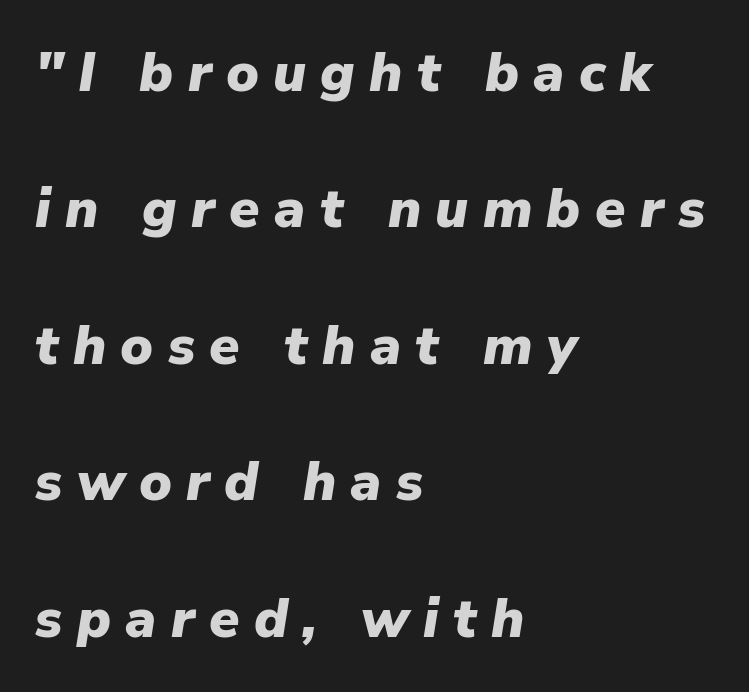
Q: Is the text bold? A: Yes.
Q: Is the text italic (slanted)? A: Yes, it leans right by about 9 degrees.
Q: Is the text underlined? A: No.
Q: How is the paragraph aligned? A: Left-aligned.
Q: Is the spacing between letters normal or unusually wide? A: Unusually wide.
Q: Is the spacing between lines tight, normal or loose? A: Loose.
Q: Width (condensed, normal, or wide)? A: Normal.
Q: Stroke contrast? A: Low.
Q: x-height? A: Medium.
Q: Monospaced? A: No.
